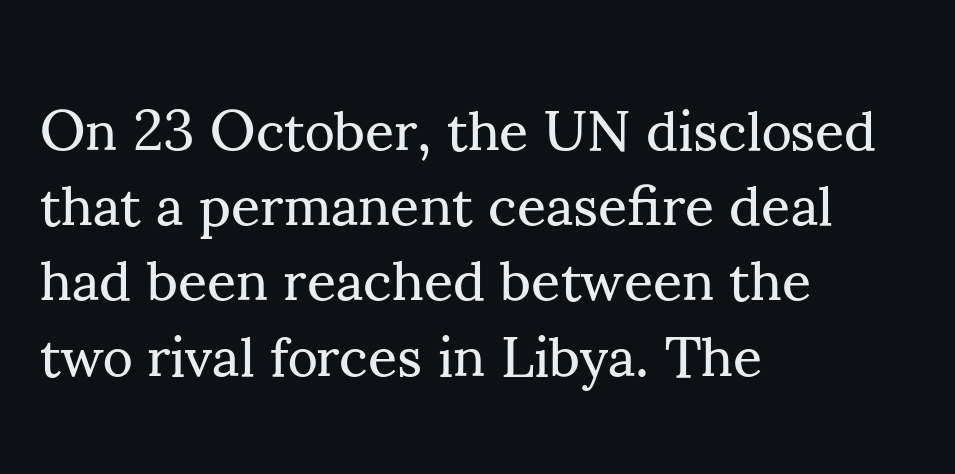
{"serif": "yes", "italic": "no", "bold": "no", "weight": "regular", "width": "normal", "stroke_contrast": "medium", "x_height": "small", "monospaced": "no", "underline": "no", "align": "left", "line_spacing": "normal", "line_spacing_ratio": 1.32, "letter_spacing": "normal", "letter_spacing_em": 0.0, "glyph_px": 57}
